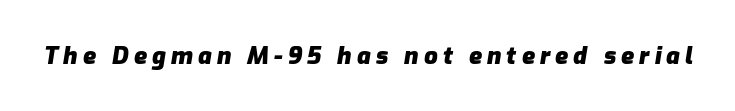
Q: Is the text bold? A: Yes.
Q: Is the text italic (slanted)? A: Yes, it leans right by about 9 degrees.
Q: Is the text underlined? A: No.
Q: Is the spacing between letters normal or unusually wide? A: Unusually wide.
